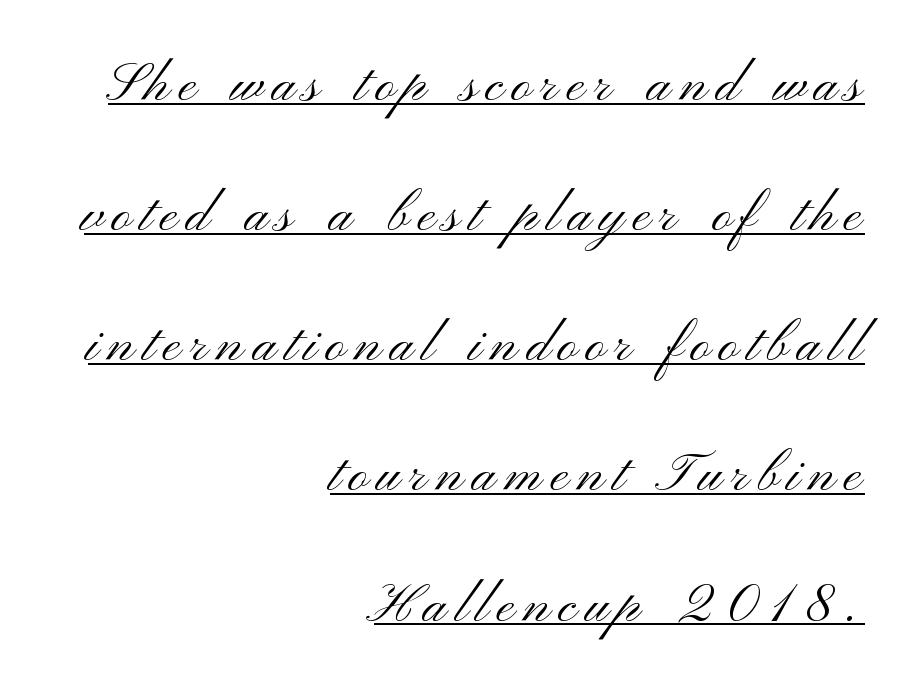
{"serif": "no", "bold": "no", "weight": "light", "width": "wide", "stroke_contrast": "medium", "x_height": "small", "monospaced": "no", "underline": "yes", "align": "right", "line_spacing": "loose", "line_spacing_ratio": 2.41, "glyph_px": 54}
